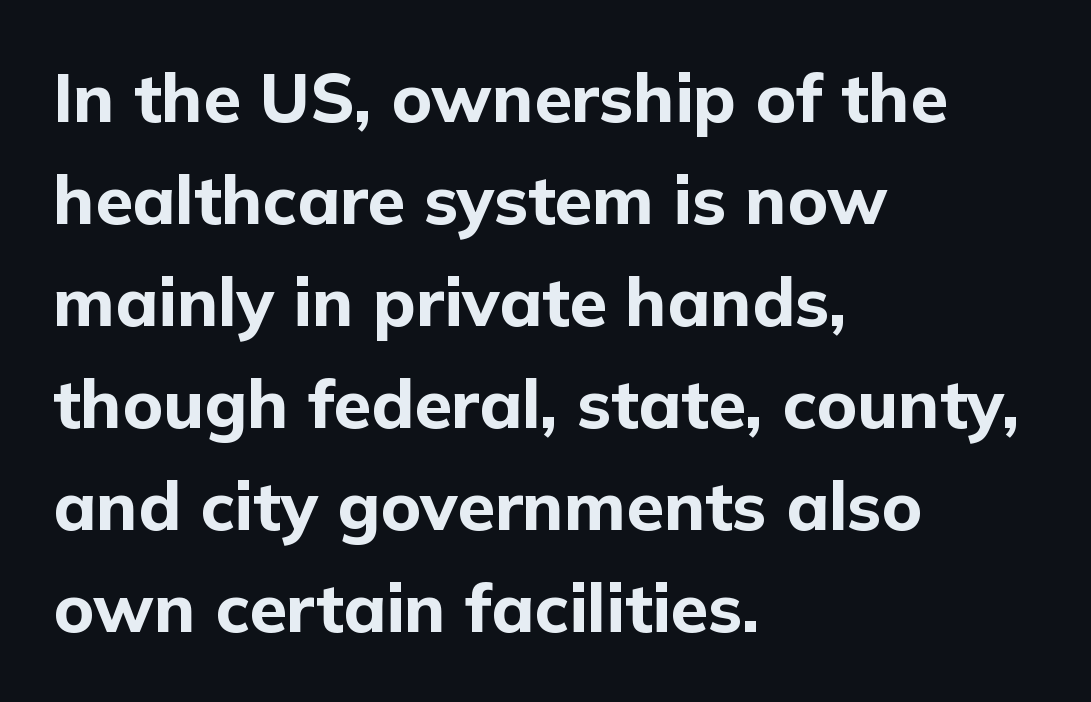
{"serif": "no", "italic": "no", "bold": "yes", "weight": "bold", "width": "normal", "stroke_contrast": "low", "x_height": "medium", "monospaced": "no", "underline": "no", "align": "left", "line_spacing": "normal", "line_spacing_ratio": 1.5, "letter_spacing": "normal", "letter_spacing_em": 0.0, "glyph_px": 68}
